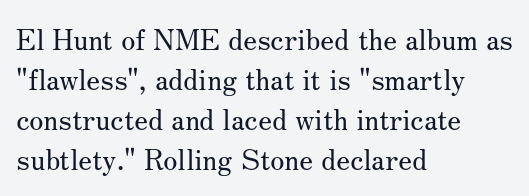
The image shows 29 px regular-weight serif type, upright; set left-aligned, normal line spacing (1.38x), normal letter spacing, not underlined; medium stroke contrast and a small x-height.
